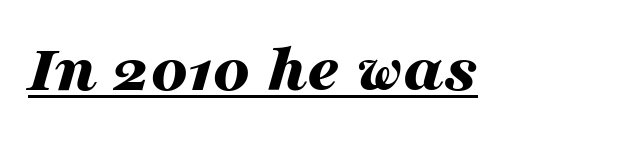
This is oblique type, the kind used for emphasis or titles. Note the varied advance widths — an 'i' is clearly narrower than an 'm'. The horizontal fit of the characters is conventional and even. Set as a true bold cut, around the 700 mark.
